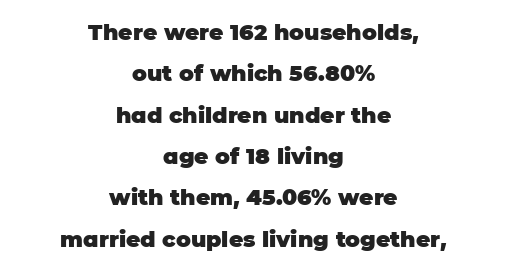
Q: Is the text bold? A: Yes.
Q: Is the text italic (slanted)? A: No, it is upright.
Q: Is the text underlined? A: No.
Q: How is the paragraph aligned? A: Centered.
Q: Is the spacing between letters normal or unusually wide? A: Normal.
